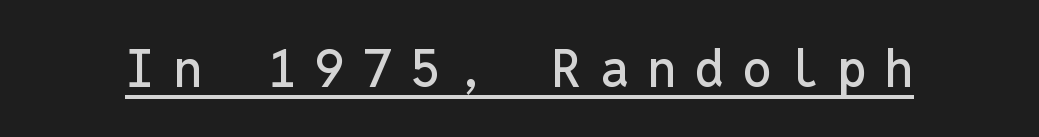
The image shows 52 px sans-serif type, upright, monospaced; set unusually wide letter spacing (+0.35 em), underlined; low stroke contrast and a medium x-height.
